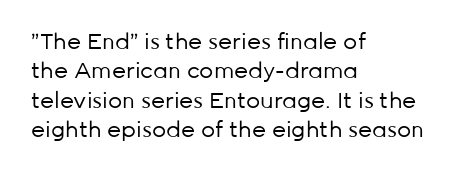
{"italic": "no", "bold": "no", "underline": "no", "align": "left", "line_spacing": "normal", "line_spacing_ratio": 1.34, "letter_spacing": "normal", "letter_spacing_em": 0.0, "glyph_px": 22}
